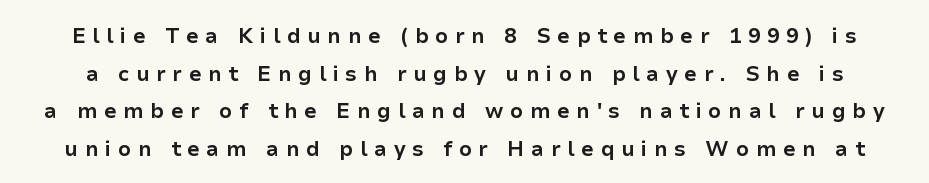
Q: Is the text bold? A: Yes.
Q: Is the text italic (slanted)? A: No, it is upright.
Q: Is the text underlined? A: No.
Q: Is the spacing between letters normal or unusually wide? A: Unusually wide.
